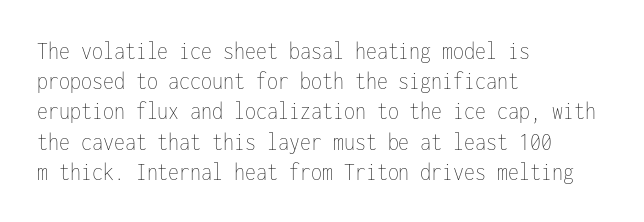
In terms of posture, this sample is upright. The rendering keeps characters at their native spacing. Caption: face not bold, strokes unweighted. The string is rendered with underlining switched off. Horizontal alignment here is leftward, the default for most running prose.
